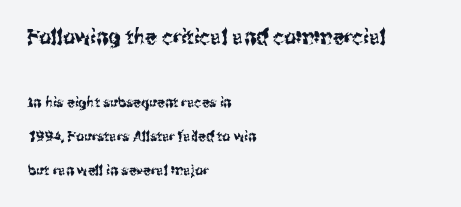
{"italic": "no", "underline": "no", "align": "left", "line_spacing": "loose", "line_spacing_ratio": 2.43, "letter_spacing": "normal", "letter_spacing_em": 0.0, "larger_block": "first", "size_ratio": 1.5, "glyph_px": 21}
